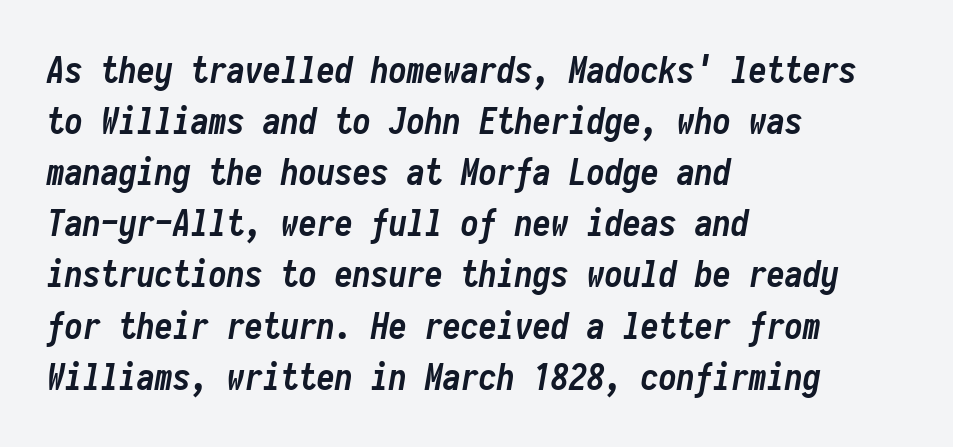
{"italic": "yes", "lean": "right", "slant_degrees": 10, "bold": "yes", "weight": "semibold", "width": "condensed", "stroke_contrast": "low", "x_height": "medium", "monospaced": "yes", "underline": "no", "align": "left", "line_spacing": "normal", "line_spacing_ratio": 1.42, "letter_spacing": "normal", "letter_spacing_em": 0.0, "glyph_px": 36}
